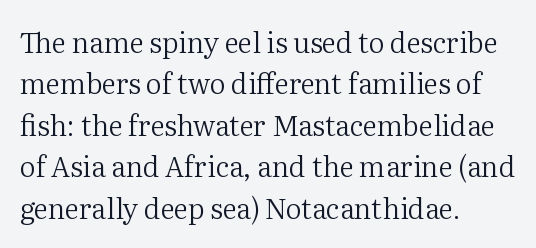
How would I describe the line gaps? Plain and ordinary. A classic flush-left, rag-right setting is used for this passage. Small tapered or slab feet sit at the stroke ends, so this counts as serif. The letters advance in unequal steps, a hallmark of proportional type.
